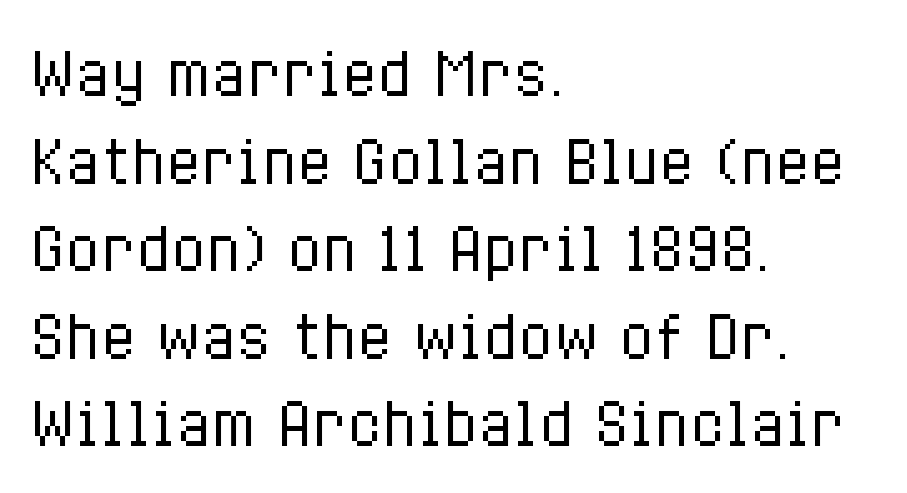
The face used here is proportionally spaced, like ordinary book or web type. Each new line begins a customary step beneath the previous one. The face looks like a standard text weight, possibly lighter. Nope, not italic — everything's standing straight. The rag falls on the right side of this text block.
